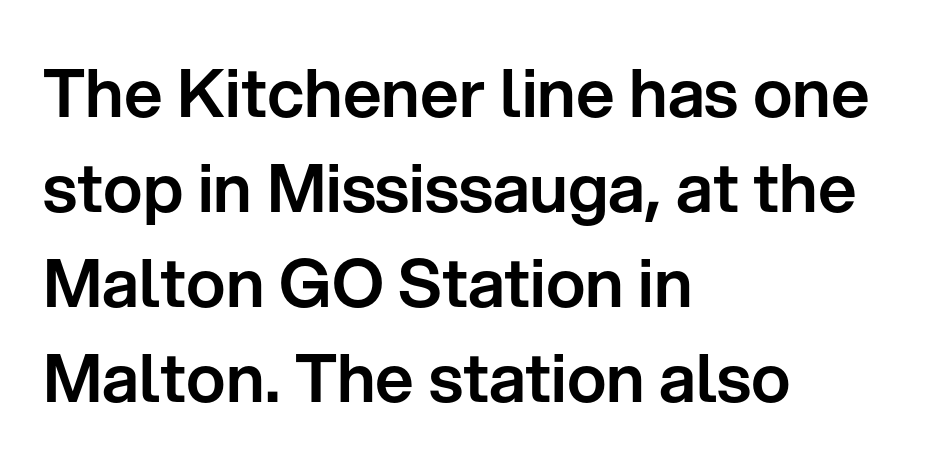
Q: Is the text italic (slanted)? A: No, it is upright.
Q: Is the typeface a serif or a sans-serif typeface? A: Sans-serif.
Q: Is the text underlined? A: No.
Q: How is the paragraph aligned? A: Left-aligned.
Q: Is the spacing between letters normal or unusually wide? A: Normal.
Q: Is the spacing between lines tight, normal or loose? A: Normal.
Q: Width (condensed, normal, or wide)? A: Normal.
Q: Stroke contrast? A: Low.
Q: x-height? A: Medium.
Q: Monospaced? A: No.
